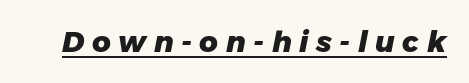
Q: Is the text bold? A: Yes.
Q: Is the text italic (slanted)? A: Yes, it leans right by about 11 degrees.
Q: Is the text underlined? A: Yes.
Q: Is the spacing between letters normal or unusually wide? A: Unusually wide.
Q: Width (condensed, normal, or wide)? A: Normal.
Q: Stroke contrast? A: Low.
Q: x-height? A: Medium.
Q: Monospaced? A: No.
